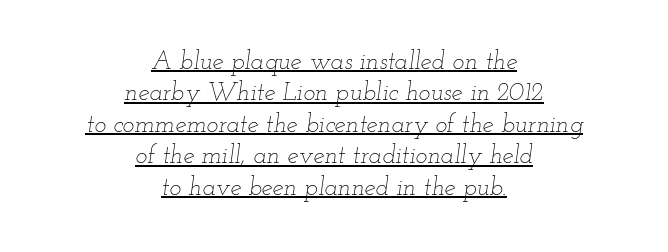
Q: Is the text bold? A: No.
Q: Is the text italic (slanted)? A: Yes, it leans right by about 12 degrees.
Q: Is the text underlined? A: Yes.
Q: How is the paragraph aligned? A: Centered.
Q: Is the spacing between letters normal or unusually wide? A: Normal.
Q: Is the spacing between lines tight, normal or loose? A: Normal.
